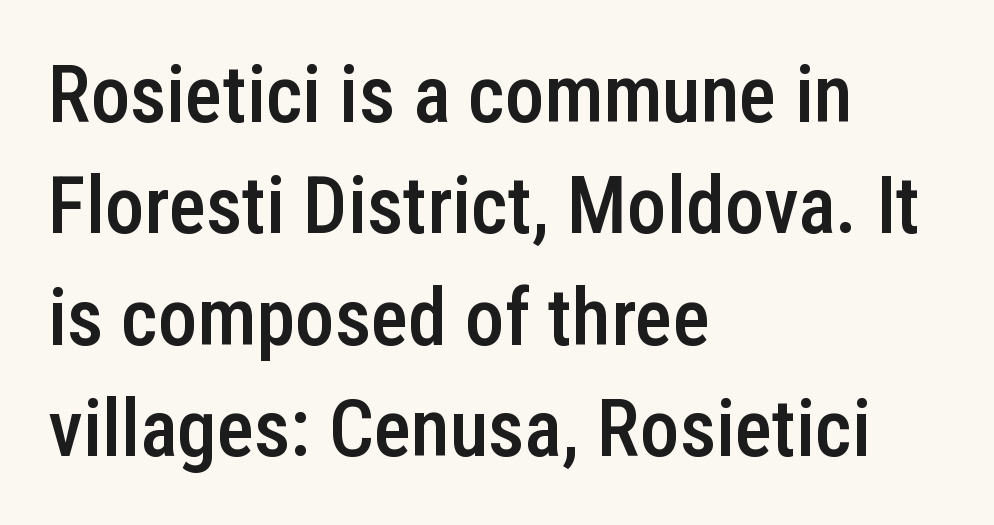
Words float on clear page, feet unadorned. A normal amount of white space separates one row of letters from the next. Line starts are locked; line ends wander. Emphasis by weight is partial: semibold.
